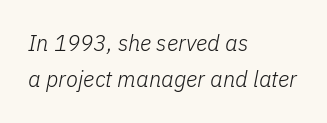
Q: Is the text bold? A: No.
Q: Is the text italic (slanted)? A: Yes, it leans right by about 11 degrees.
Q: Is the text underlined? A: No.
Q: How is the paragraph aligned? A: Left-aligned.
Q: Is the spacing between letters normal or unusually wide? A: Normal.
Q: Is the spacing between lines tight, normal or loose? A: Normal.
